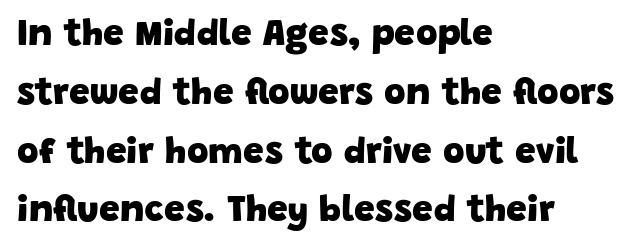
The image shows 37 px heavy sans-serif type; set left-aligned, normal line spacing (1.59x), normal letter spacing, not underlined; low stroke contrast and a large x-height.
